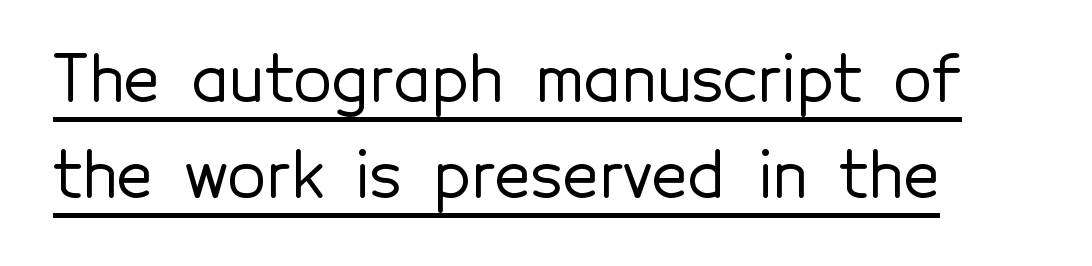
The typesetter chose a ragged-right arrangement here. Looks like regular typesetting: each glyph gets only the width it needs. The tracking reads as untouched default to a designer's eye. Grotesque or geometric, the face here clearly has no serifs.
